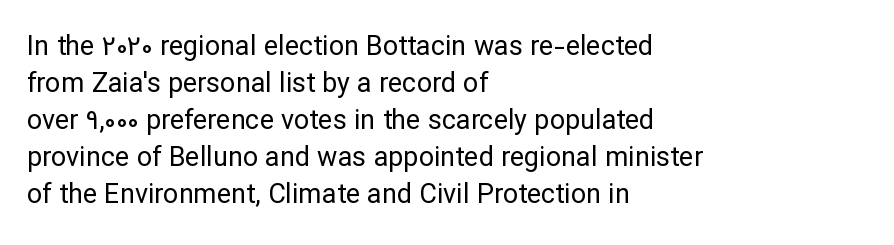
{"italic": "no", "bold": "no", "underline": "no", "align": "left", "line_spacing": "normal", "line_spacing_ratio": 1.37, "letter_spacing": "normal", "letter_spacing_em": 0.0, "glyph_px": 27}
